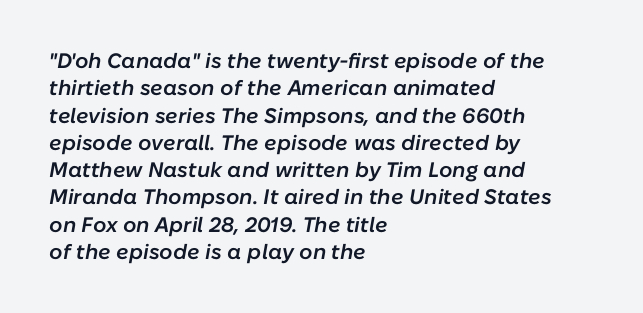
The strip under each line holds only bare page. How are the letters spaced? Ordinarily, with no added tracking. Regarding leading, the lines here are spaced in the standard way. The letters are semibold — heavier than regular but short of a full bold. The compositor pushed each line to the left boundary.
